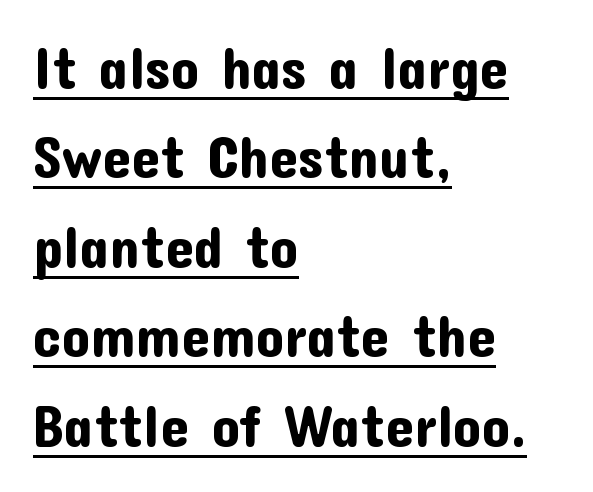
Is there an underline? Yes — a line sits under the letters. Does the copy run flush right? No — it runs flush left. Characters remain perfectly vertical along every line. Normally led — the rows are evenly, conventionally spaced. This sample has the flowing, uneven cadence of proportional lettering. The glyphs in this specimen are sans serif.
